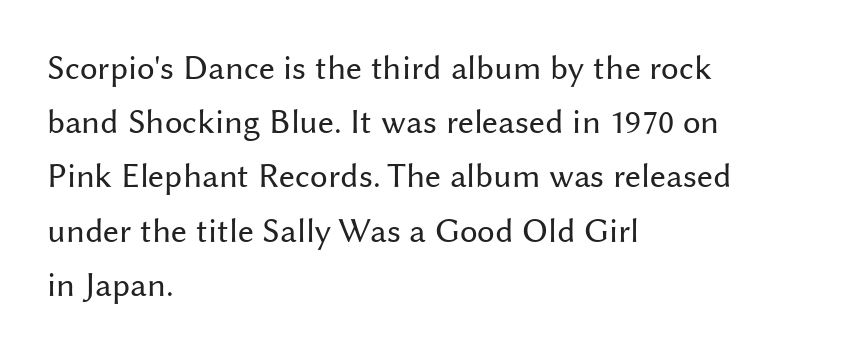
{"serif": "no", "italic": "no", "bold": "no", "weight": "regular", "width": "normal", "stroke_contrast": "medium", "x_height": "medium", "monospaced": "no", "underline": "no", "align": "left", "line_spacing": "normal", "line_spacing_ratio": 1.55, "letter_spacing": "normal", "letter_spacing_em": 0.0, "glyph_px": 35}
